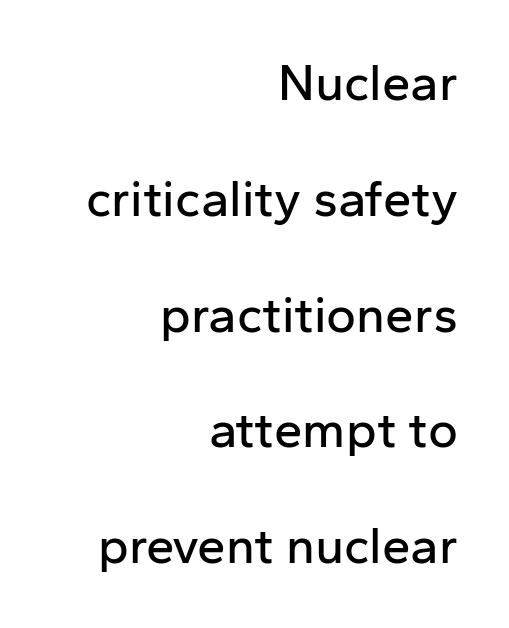
{"serif": "no", "italic": "no", "width": "normal", "stroke_contrast": "low", "x_height": "medium", "monospaced": "no", "underline": "no", "align": "right", "line_spacing": "loose", "line_spacing_ratio": 2.27, "letter_spacing": "normal", "letter_spacing_em": 0.0, "glyph_px": 51}
